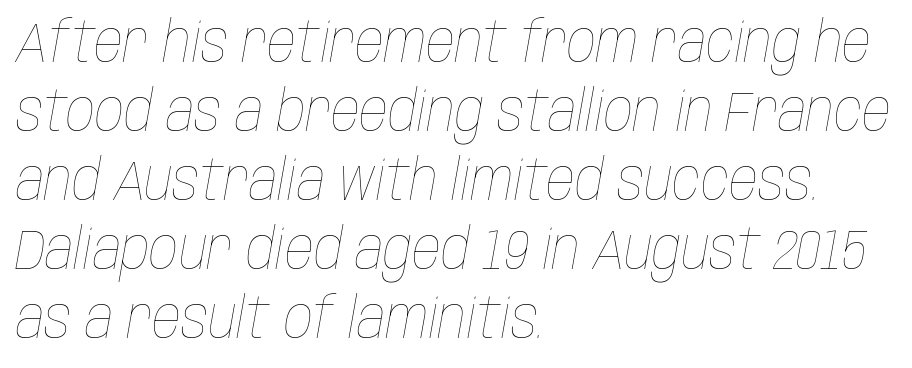
Q: Is the text bold? A: No.
Q: Is the text italic (slanted)? A: Yes, it leans right by about 10 degrees.
Q: Is the text underlined? A: No.
Q: How is the paragraph aligned? A: Left-aligned.
Q: Is the spacing between letters normal or unusually wide? A: Normal.
Q: Width (condensed, normal, or wide)? A: Condensed.
Q: Stroke contrast? A: Low.
Q: x-height? A: Large.
Q: Monospaced? A: No.
